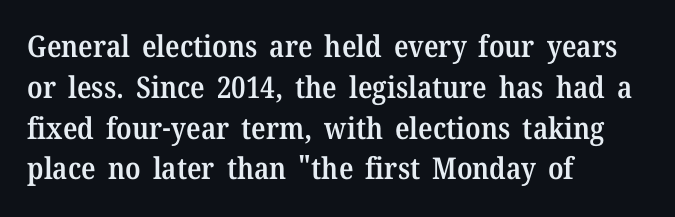
{"serif": "yes", "italic": "no", "bold": "semi", "weight": "semibold", "width": "normal", "stroke_contrast": "medium", "x_height": "medium", "monospaced": "no", "underline": "no", "align": "left", "line_spacing": "normal", "line_spacing_ratio": 1.36, "letter_spacing": "normal", "letter_spacing_em": 0.0, "glyph_px": 30}
